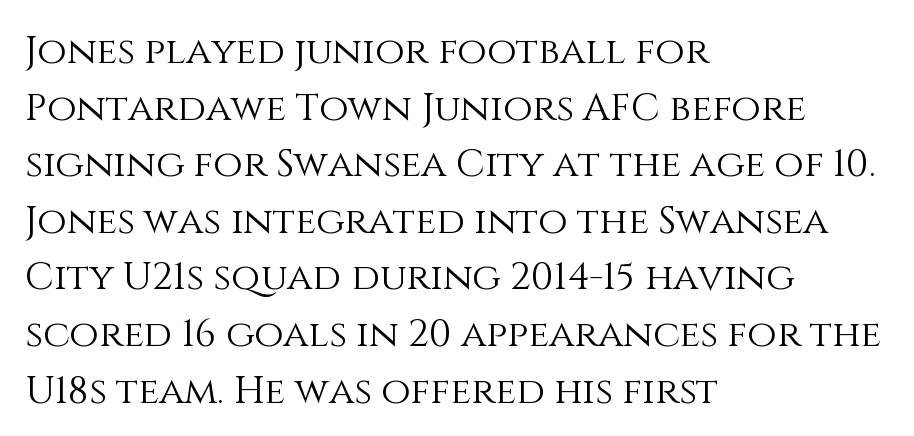
The image shows 38 px light type, upright; set left-aligned, normal line spacing (1.49x), normal letter spacing, not underlined; medium stroke contrast and a large x-height.
